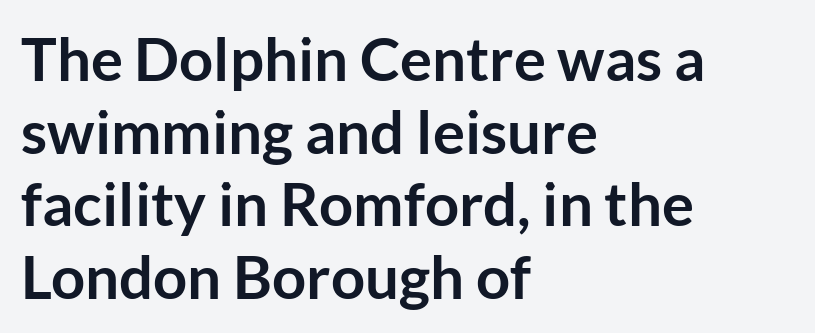
Q: Is the text bold? A: Yes.
Q: Is the text italic (slanted)? A: No, it is upright.
Q: Is the typeface a serif or a sans-serif typeface? A: Sans-serif.
Q: Is the text underlined? A: No.
Q: How is the paragraph aligned? A: Left-aligned.
Q: Is the spacing between letters normal or unusually wide? A: Normal.
Q: Width (condensed, normal, or wide)? A: Normal.
Q: Stroke contrast? A: Low.
Q: x-height? A: Medium.
Q: Monospaced? A: No.
